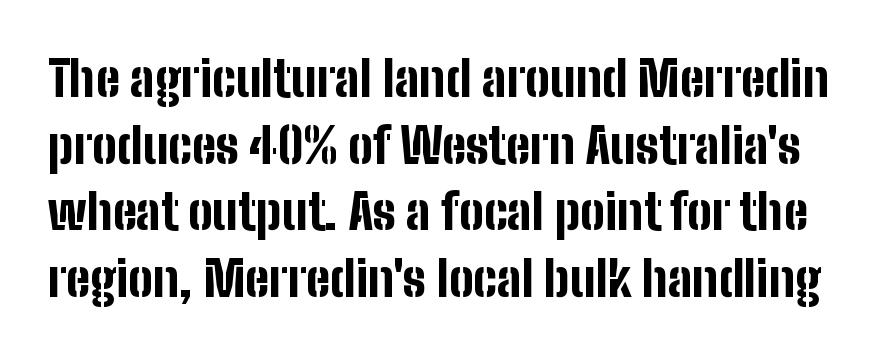
Q: Is the text bold? A: Yes.
Q: Is the text italic (slanted)? A: No, it is upright.
Q: Is the typeface a serif or a sans-serif typeface? A: Sans-serif.
Q: Is the text underlined? A: No.
Q: Is the spacing between letters normal or unusually wide? A: Normal.
Q: Is the spacing between lines tight, normal or loose? A: Normal.
Q: Width (condensed, normal, or wide)? A: Condensed.
Q: Stroke contrast? A: Low.
Q: x-height? A: Medium.
Q: Monospaced? A: No.
